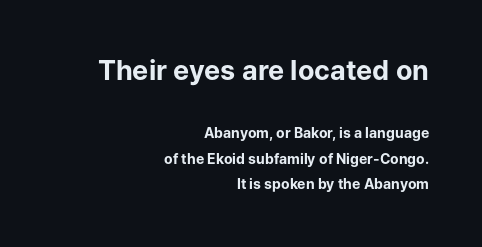
Has an underline been added? It has not. Which margin do the lines hug? The right one — the left edge is uneven. The typography opts for an upright posture over an oblique one. These lines keep a tight, regular rhythm from letter to letter. The letters in the upper block stand taller than those in the block below.
